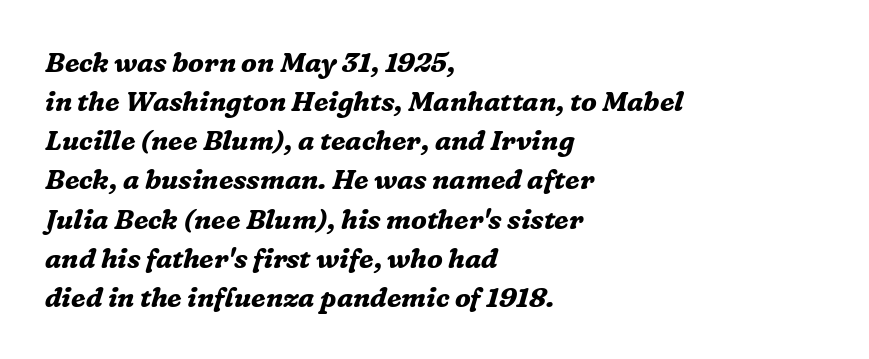
{"italic": "yes", "lean": "right", "slant_degrees": 16, "bold": "yes", "underline": "no", "align": "left", "line_spacing": "normal", "line_spacing_ratio": 1.45, "letter_spacing": "normal", "letter_spacing_em": 0.0, "glyph_px": 27}
